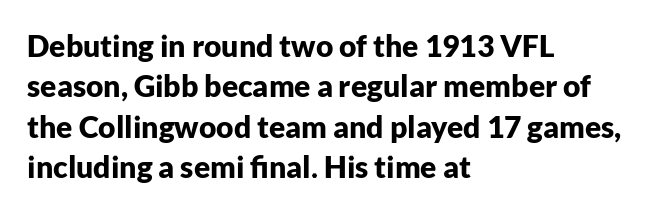
Q: Is the text bold? A: Yes.
Q: Is the text italic (slanted)? A: No, it is upright.
Q: Is the typeface a serif or a sans-serif typeface? A: Sans-serif.
Q: Is the text underlined? A: No.
Q: How is the paragraph aligned? A: Left-aligned.
Q: Is the spacing between letters normal or unusually wide? A: Normal.
Q: Is the spacing between lines tight, normal or loose? A: Normal.
Q: Width (condensed, normal, or wide)? A: Normal.
Q: Stroke contrast? A: Low.
Q: x-height? A: Medium.
Q: Monospaced? A: No.
